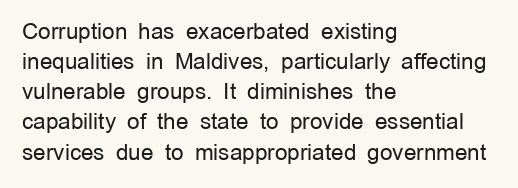
Q: Is the text bold? A: No.
Q: Is the text italic (slanted)? A: No, it is upright.
Q: Is the text underlined? A: No.
Q: How is the paragraph aligned? A: Left-aligned.
Q: Is the spacing between letters normal or unusually wide? A: Normal.
Q: Is the spacing between lines tight, normal or loose? A: Normal.
